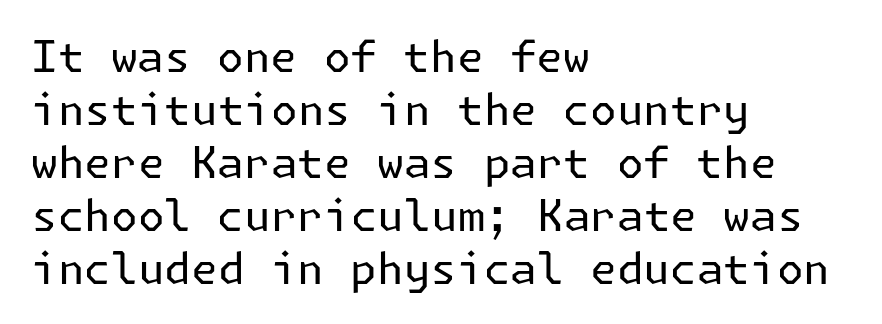
Q: Is the text bold? A: No.
Q: Is the text italic (slanted)? A: No, it is upright.
Q: Is the typeface a serif or a sans-serif typeface? A: Sans-serif.
Q: Is the text underlined? A: No.
Q: How is the paragraph aligned? A: Left-aligned.
Q: Is the spacing between letters normal or unusually wide? A: Normal.
Q: Width (condensed, normal, or wide)? A: Normal.
Q: Stroke contrast? A: Low.
Q: x-height? A: Medium.
